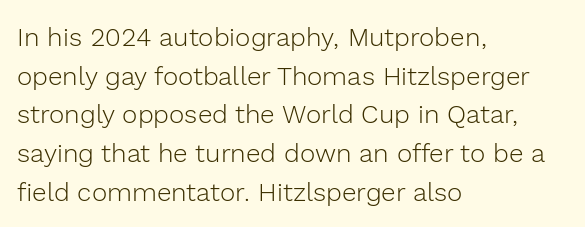
Q: Is the text bold? A: No.
Q: Is the text italic (slanted)? A: No, it is upright.
Q: Is the text underlined? A: No.
Q: How is the paragraph aligned? A: Left-aligned.
Q: Is the spacing between letters normal or unusually wide? A: Normal.
Q: Is the spacing between lines tight, normal or loose? A: Normal.
